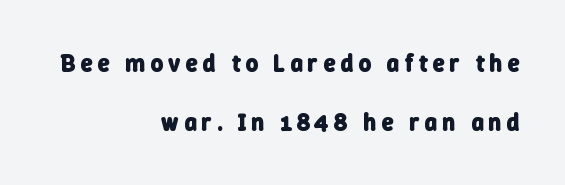
This sample uses expanded letter spacing, leaving extra air between glyphs. The glyphs are unaccompanied by any horizontal stroke below them. Whoever set this chose breathing room over compactness in the vertical rhythm. These words are printed bold, with thick strokes throughout. Reading down the block, your eye finds every line finishing at a fixed right position.
